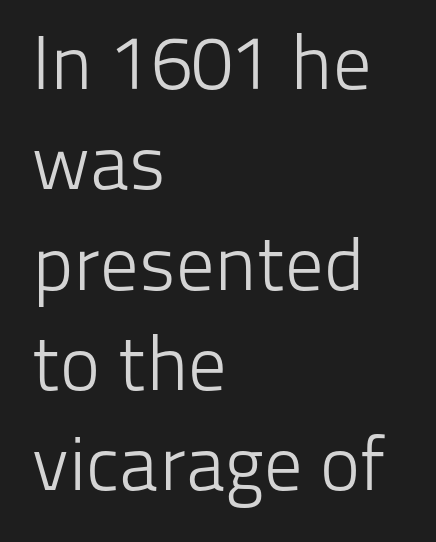
The image shows 76 px light sans-serif type, upright; set left-aligned, normal line spacing (1.32x), normal letter spacing, not underlined; low stroke contrast and a medium x-height.
